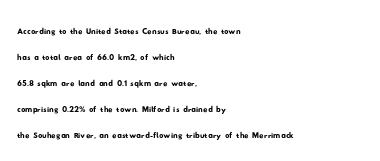
Q: Is the text underlined? A: No.
Q: How is the paragraph aligned? A: Left-aligned.
Q: Is the spacing between letters normal or unusually wide? A: Normal.
